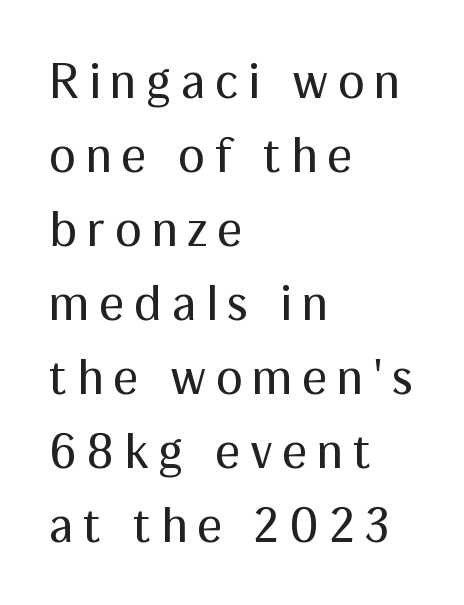
The image shows 50 px regular-weight sans-serif type, upright; set left-aligned, normal line spacing (1.48x), not underlined; medium stroke contrast and a medium x-height.
